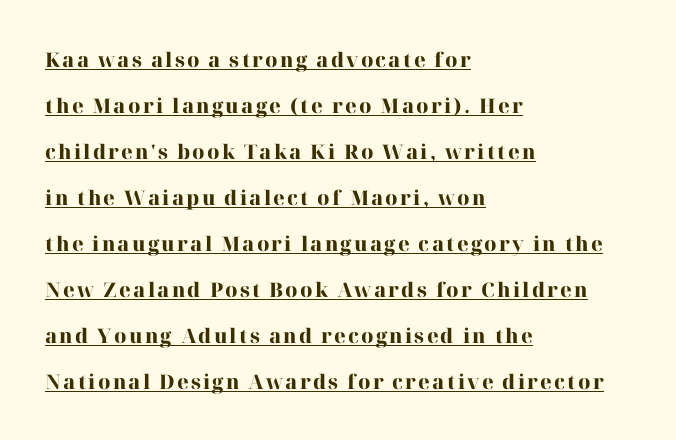
Q: Is the text bold? A: Yes.
Q: Is the text italic (slanted)? A: No, it is upright.
Q: Is the text underlined? A: Yes.
Q: How is the paragraph aligned? A: Left-aligned.
Q: Is the spacing between lines tight, normal or loose? A: Loose.
